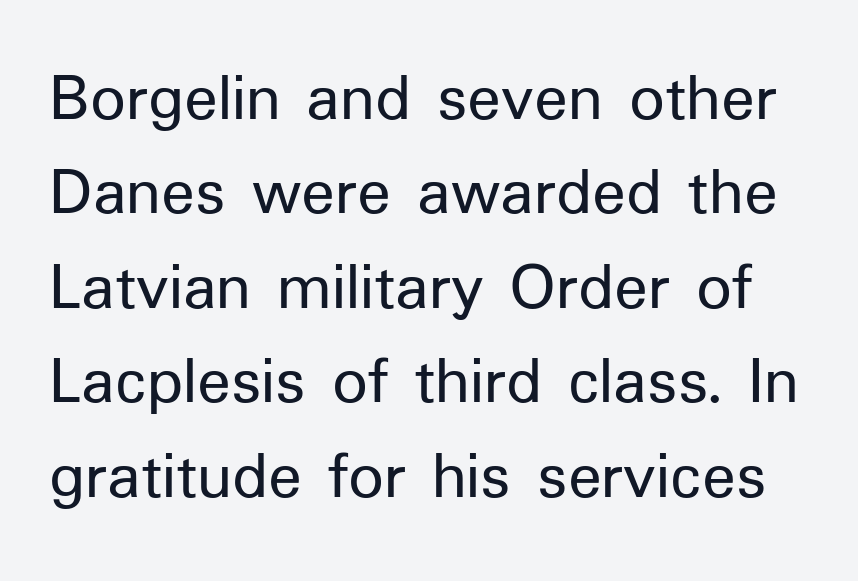
The rendering uses natural spacing where letterforms have individual widths. The space beneath each line is pristine and unruled. Standard letterfit; no display-style spreading of the glyphs. Unlike italic type, these characters show no tilt at all.
